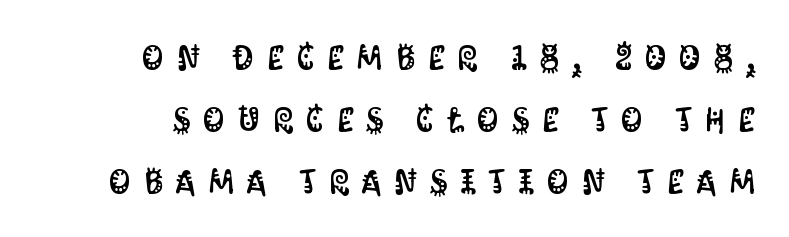
The letters are spread apart with noticeably loose tracking. You could not count columns in this text — the font is proportionally spaced. This rendering features lettering with no underline. The text was rendered using a sans face with plain stroke endings. This is the regular roman posture of the typeface.
